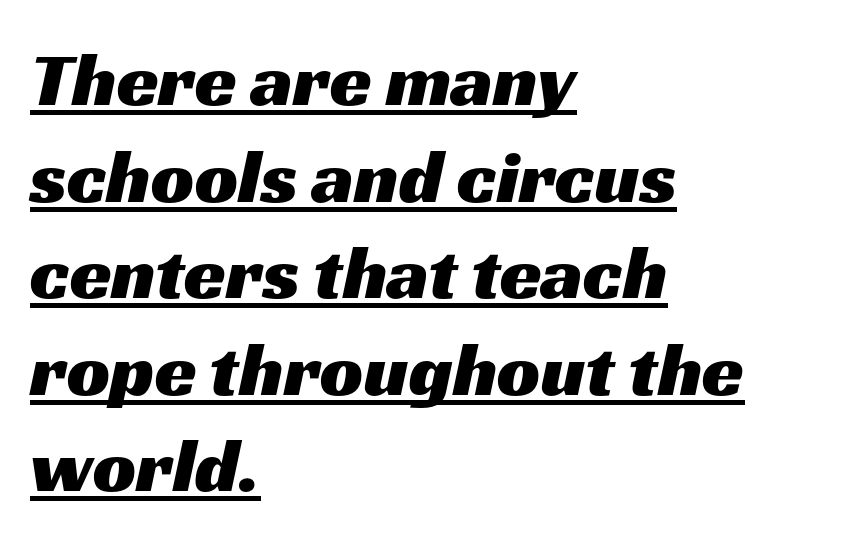
Unlike a traditional serif, this face leaves its strokes unadorned. Note the varied advance widths — an 'i' is clearly narrower than an 'm'. A baseline rule has been typeset under these characters. What's the leading like? Ordinary, nothing unusual.
